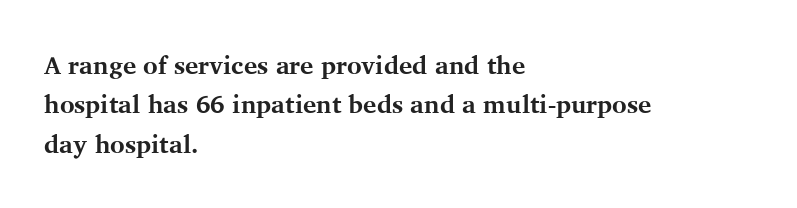
{"italic": "no", "bold": "yes", "underline": "no", "align": "left", "line_spacing": "normal", "line_spacing_ratio": 1.58, "letter_spacing": "normal", "letter_spacing_em": 0.0, "glyph_px": 25}
